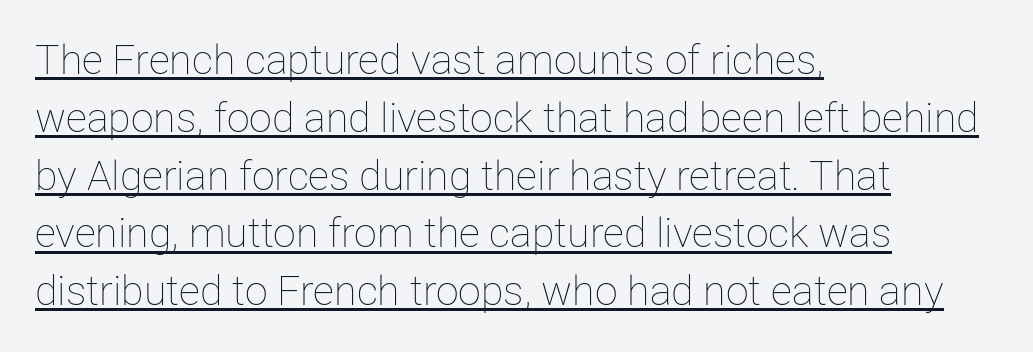
These lines are set flush left with a ragged right edge. Spacing verdict: proportional, widths tailored to each character. Quick note: interline space is typical. The sample's only ornament is a line tracing under the words.
